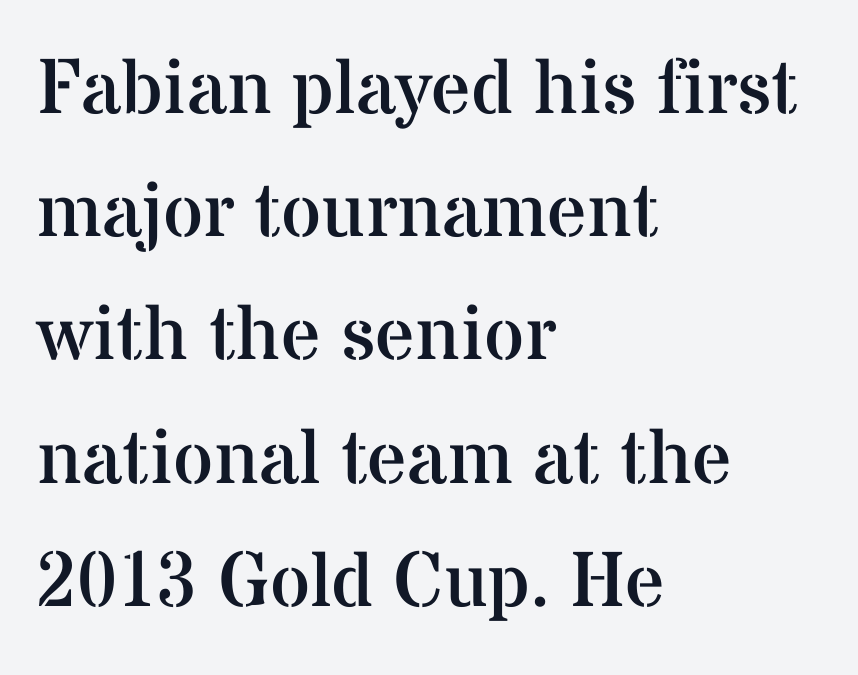
The image shows 78 px regular-weight serif type, upright; set left-aligned, normal line spacing (1.58x), normal letter spacing, not underlined; medium stroke contrast and a medium x-height.
